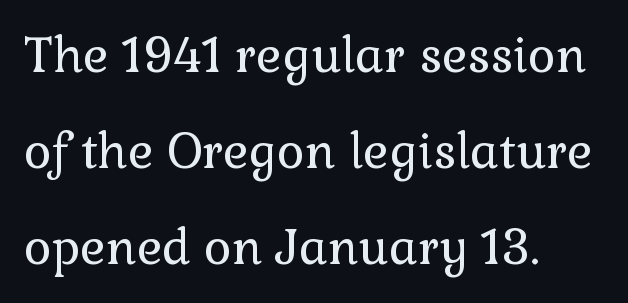
{"serif": "yes", "italic": "no", "bold": "no", "weight": "regular", "width": "normal", "x_height": "medium", "monospaced": "no", "underline": "no", "align": "left", "line_spacing": "loose", "line_spacing_ratio": 2.0, "letter_spacing": "normal", "letter_spacing_em": 0.0, "glyph_px": 48}
